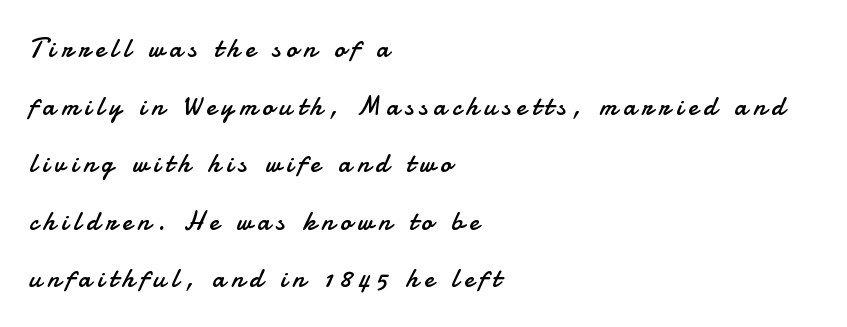
Q: Is the text bold? A: No.
Q: Is the text italic (slanted)? A: Yes.
Q: Is the text underlined? A: No.
Q: How is the paragraph aligned? A: Left-aligned.
Q: Is the spacing between letters normal or unusually wide? A: Unusually wide.
Q: Is the spacing between lines tight, normal or loose? A: Loose.
